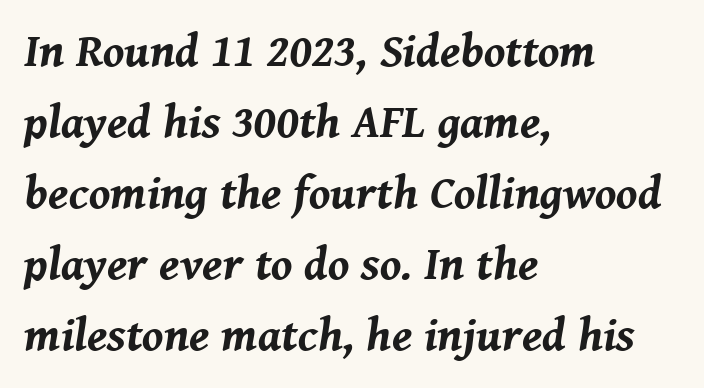
Is the type slanted? Yes — the strokes lean at a clear angle. Proportional: the letters do not fall into vertical columns. Plain, unruled lines of type. The letters are bold, with thick, heavy strokes.
